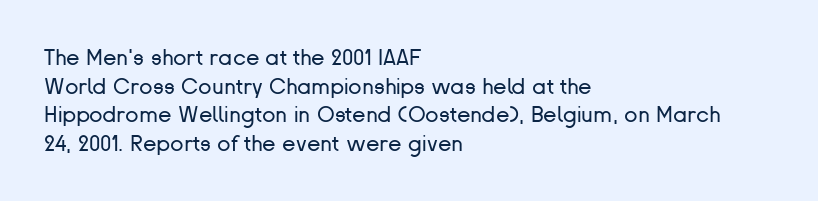
The image shows 22 px text type, upright; set left-aligned, normal line spacing (1.3x), normal letter spacing, not underlined.
